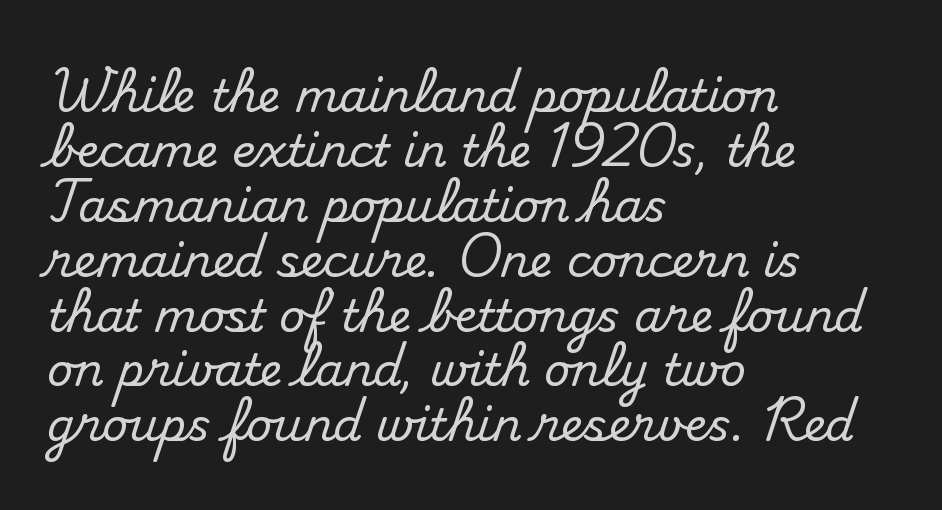
{"serif": "yes", "width": "normal", "stroke_contrast": "medium", "x_height": "small", "monospaced": "no", "underline": "no", "align": "left", "line_spacing_ratio": 1.22, "letter_spacing": "normal", "letter_spacing_em": 0.0, "glyph_px": 45}
